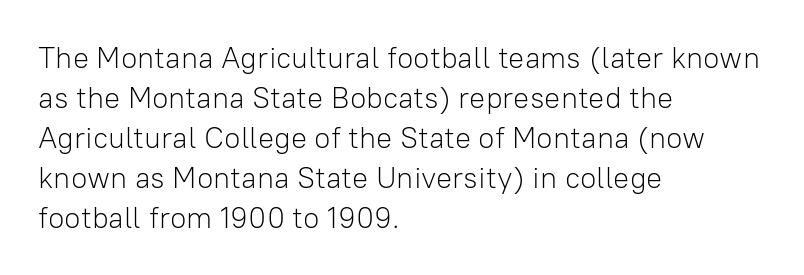
The image shows 30 px light sans-serif type, upright; set left-aligned, normal line spacing (1.33x), normal letter spacing, not underlined; low stroke contrast and a medium x-height.
